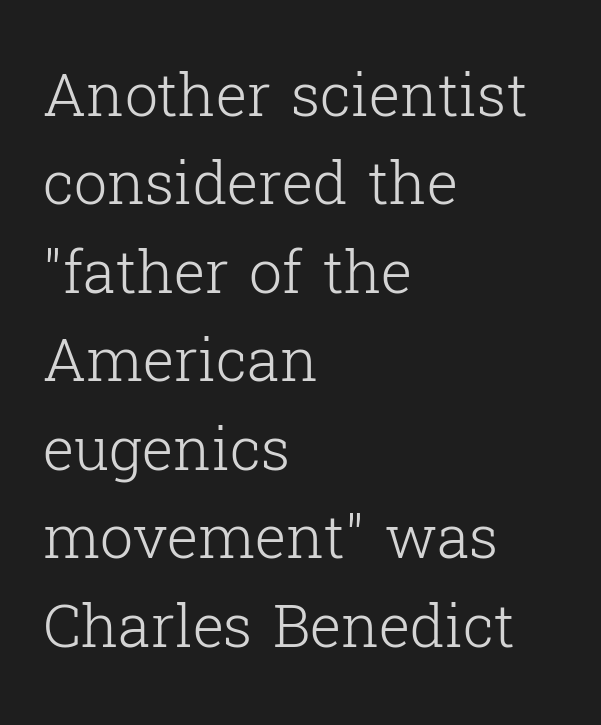
Q: Is the text bold? A: No.
Q: Is the text italic (slanted)? A: No, it is upright.
Q: Is the typeface a serif or a sans-serif typeface? A: Serif.
Q: Is the text underlined? A: No.
Q: How is the paragraph aligned? A: Left-aligned.
Q: Is the spacing between letters normal or unusually wide? A: Normal.
Q: Is the spacing between lines tight, normal or loose? A: Normal.
Q: Width (condensed, normal, or wide)? A: Normal.
Q: Stroke contrast? A: Low.
Q: x-height? A: Medium.
Q: Monospaced? A: No.
